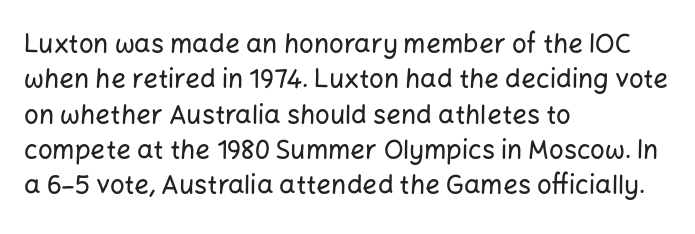
{"italic": "no", "underline": "no", "align": "left", "line_spacing": "normal", "line_spacing_ratio": 1.36, "letter_spacing": "normal", "letter_spacing_em": 0.0, "glyph_px": 26}
